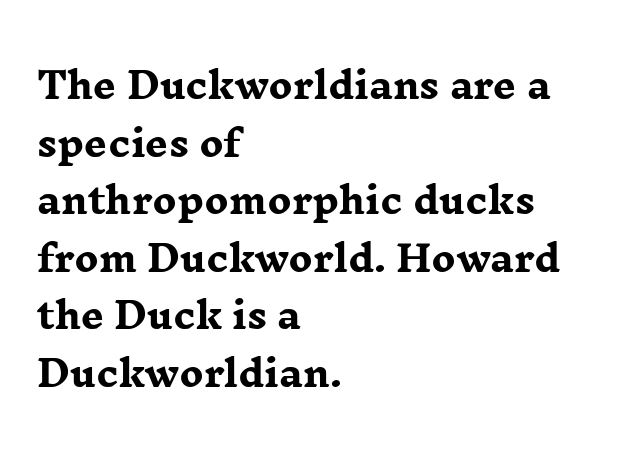
{"serif": "yes", "italic": "no", "bold": "yes", "weight": "heavy", "width": "wide", "stroke_contrast": "low", "x_height": "medium", "monospaced": "no", "underline": "no", "align": "left", "line_spacing": "normal", "line_spacing_ratio": 1.6, "letter_spacing": "normal", "letter_spacing_em": 0.0, "glyph_px": 36}
